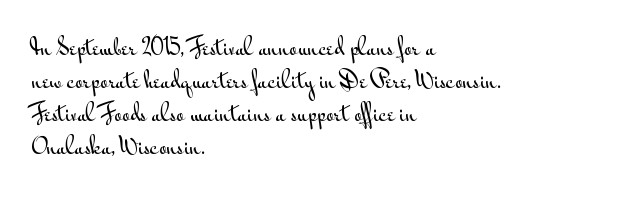
You could call the tracking neutral — neither tight nor loose. The passage shown is not underscored anywhere. The ragged edge is on the right, which tells us the setting is flush left. Students, observe: this is what conventionally led text looks like.
